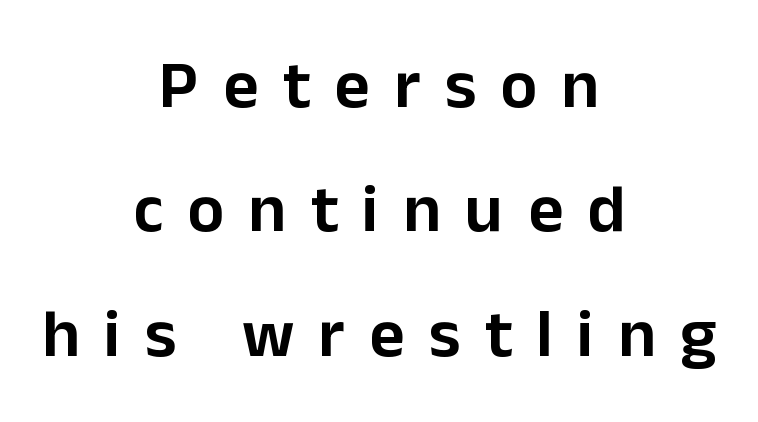
Q: Is the text italic (slanted)? A: No, it is upright.
Q: Is the typeface a serif or a sans-serif typeface? A: Sans-serif.
Q: Is the text underlined? A: No.
Q: How is the paragraph aligned? A: Centered.
Q: Is the spacing between letters normal or unusually wide? A: Unusually wide.
Q: Width (condensed, normal, or wide)? A: Normal.
Q: Stroke contrast? A: Low.
Q: x-height? A: Medium.
Q: Monospaced? A: No.
